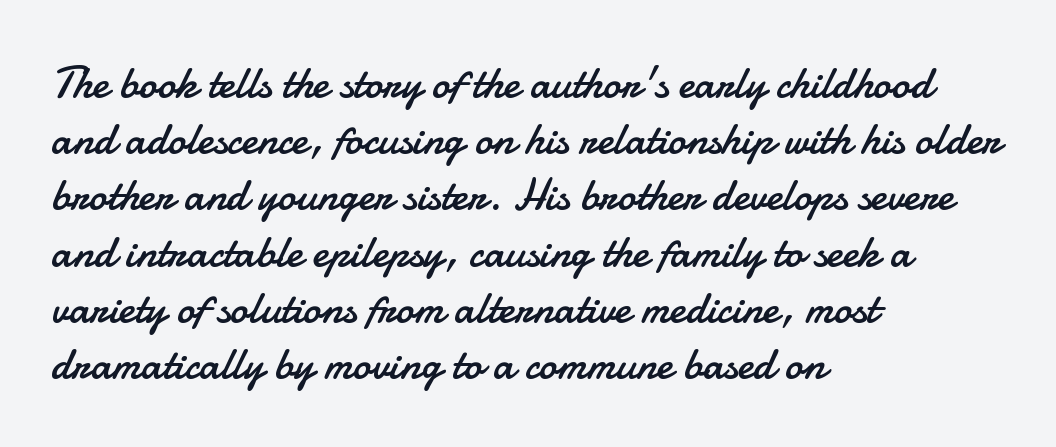
{"serif": "no", "bold": "no", "weight": "regular", "width": "normal", "stroke_contrast": "low", "x_height": "small", "monospaced": "no", "underline": "no", "align": "left", "line_spacing": "normal", "line_spacing_ratio": 1.25, "letter_spacing": "normal", "letter_spacing_em": 0.0, "glyph_px": 45}
